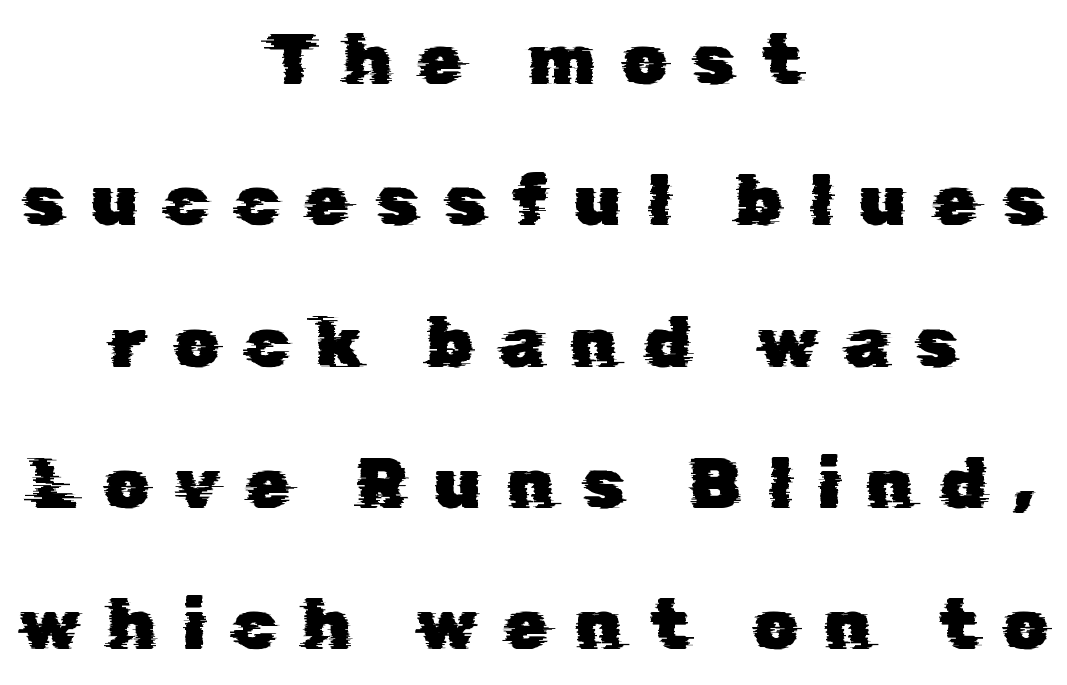
Q: Is the typeface a serif or a sans-serif typeface? A: Sans-serif.
Q: Is the text underlined? A: No.
Q: How is the paragraph aligned? A: Centered.
Q: Is the spacing between letters normal or unusually wide? A: Unusually wide.
Q: Is the spacing between lines tight, normal or loose? A: Loose.
Q: Width (condensed, normal, or wide)? A: Normal.
Q: Stroke contrast? A: Low.
Q: x-height? A: Medium.
Q: Monospaced? A: No.
